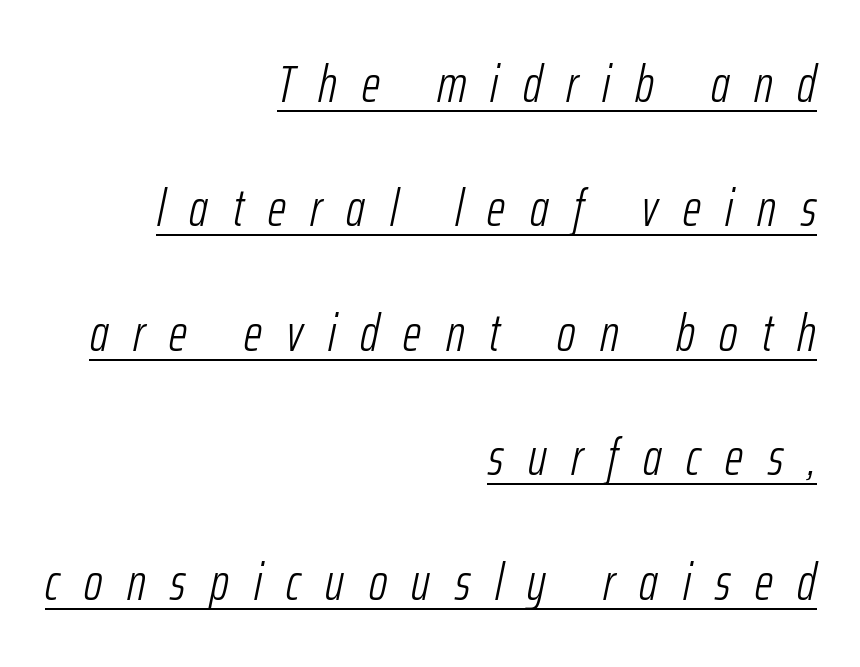
This rendering widens character spacing well past its baseline value. No extra ink here — the face is not bold. The paragraph shown leans on its right margin. Looks like regular typesetting: each glyph gets only the width it needs. Underlining? Definitely there. Rows of type keep a wide berth in the vertical direction.
